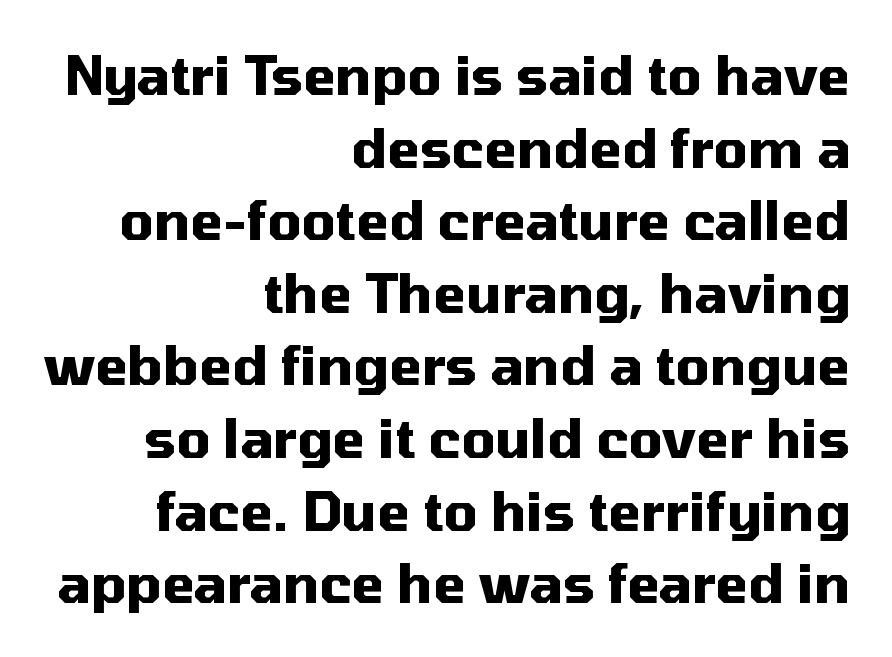
The image shows 53 px heavy sans-serif type, upright; set right-aligned, normal line spacing (1.37x), normal letter spacing, not underlined; medium stroke contrast and a medium x-height.
